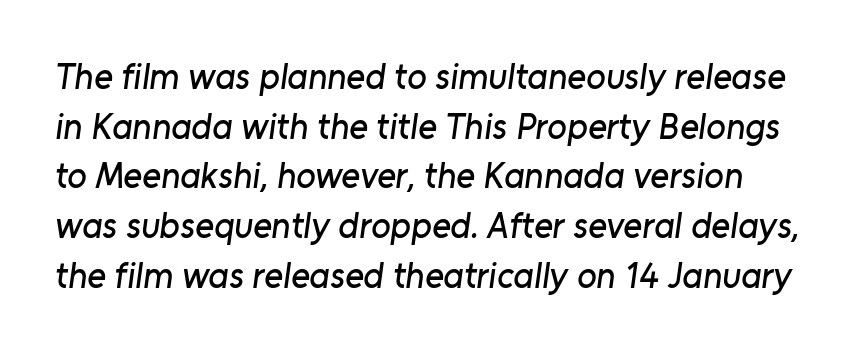
The image shows 36 px sans-serif type; set normal line spacing (1.38x), normal letter spacing, not underlined; low stroke contrast and a medium x-height.
